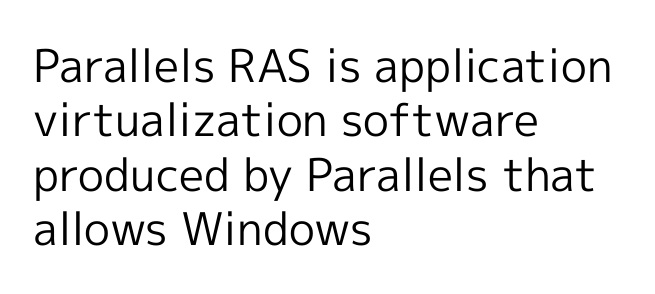
{"serif": "no", "italic": "no", "bold": "no", "weight": "regular", "width": "normal", "x_height": "medium", "monospaced": "no", "underline": "no", "align": "left", "line_spacing_ratio": 1.21, "letter_spacing": "normal", "letter_spacing_em": 0.0, "glyph_px": 45}
